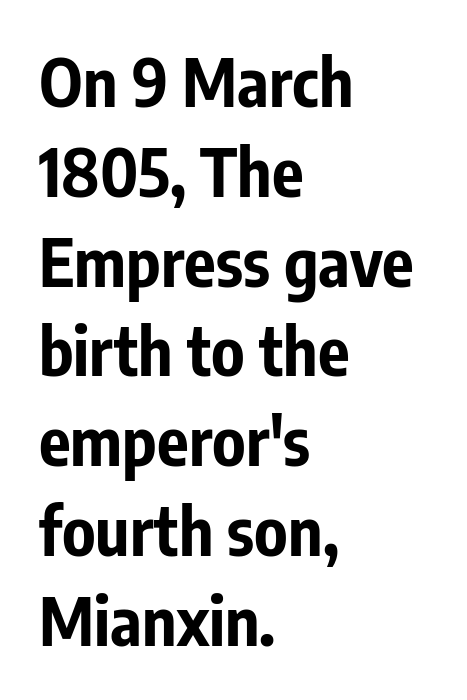
Q: Is the text bold? A: Yes.
Q: Is the text italic (slanted)? A: No, it is upright.
Q: Is the typeface a serif or a sans-serif typeface? A: Sans-serif.
Q: Is the text underlined? A: No.
Q: How is the paragraph aligned? A: Left-aligned.
Q: Is the spacing between letters normal or unusually wide? A: Normal.
Q: Is the spacing between lines tight, normal or loose? A: Normal.
Q: Width (condensed, normal, or wide)? A: Condensed.
Q: Stroke contrast? A: Low.
Q: x-height? A: Medium.
Q: Monospaced? A: No.
